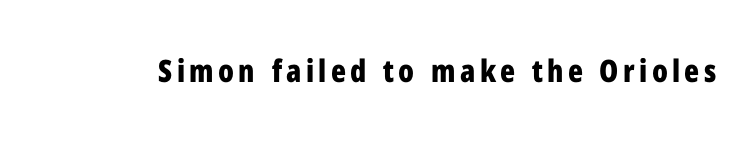
{"serif": "no", "italic": "no", "bold": "yes", "weight": "bold", "width": "condensed", "stroke_contrast": "low", "x_height": "medium", "monospaced": "no", "underline": "no", "glyph_px": 31}
